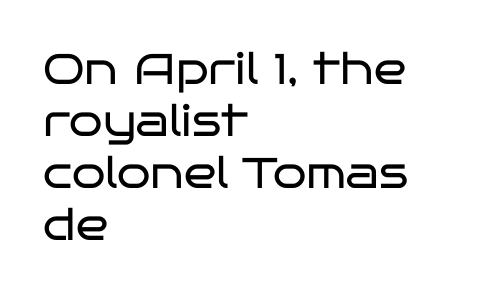
Here the designer chose a conventional face with non-uniform glyph widths. Summary of weight: not heavy and not bold. Honestly, there is no underline to notice here at all. Ascenders rise straight up at ninety degrees. Honestly, the letter spacing is just normal — you wouldn't notice it.
